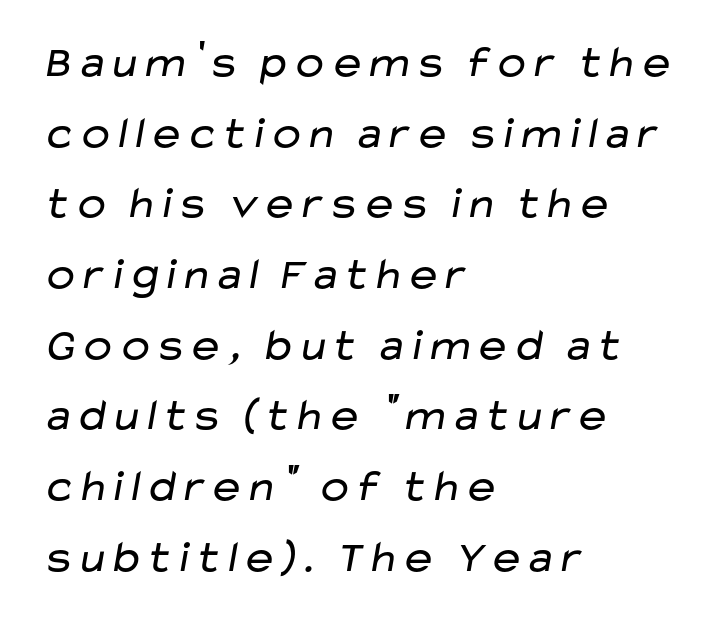
Q: Is the text bold? A: No.
Q: Is the typeface a serif or a sans-serif typeface? A: Sans-serif.
Q: Is the text underlined? A: No.
Q: How is the paragraph aligned? A: Left-aligned.
Q: Is the spacing between letters normal or unusually wide? A: Normal.
Q: Is the spacing between lines tight, normal or loose? A: Normal.
Q: Width (condensed, normal, or wide)? A: Wide.
Q: Stroke contrast? A: Low.
Q: x-height? A: Medium.
Q: Monospaced? A: No.
